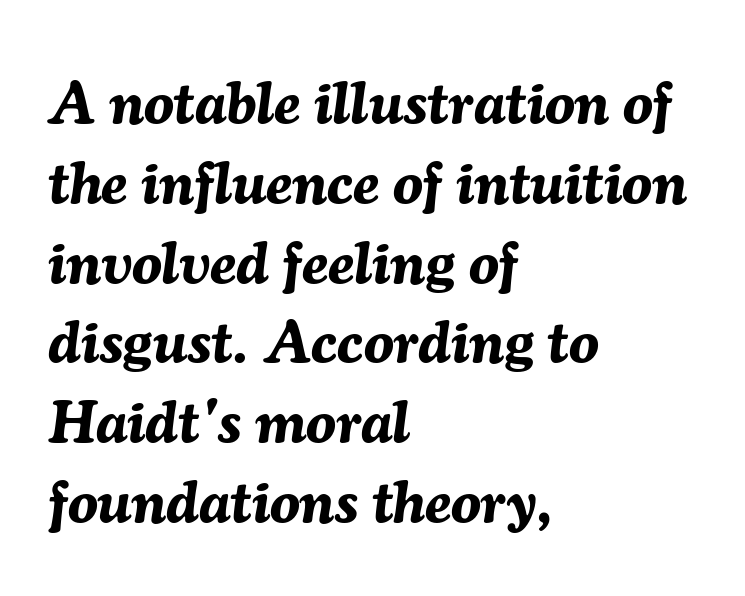
{"italic": "yes", "lean": "right", "slant_degrees": 7, "bold": "yes", "weight": "bold", "width": "normal", "stroke_contrast": "medium", "x_height": "medium", "monospaced": "no", "underline": "no", "align": "left", "line_spacing": "normal", "line_spacing_ratio": 1.33, "letter_spacing": "normal", "letter_spacing_em": 0.0, "glyph_px": 60}
